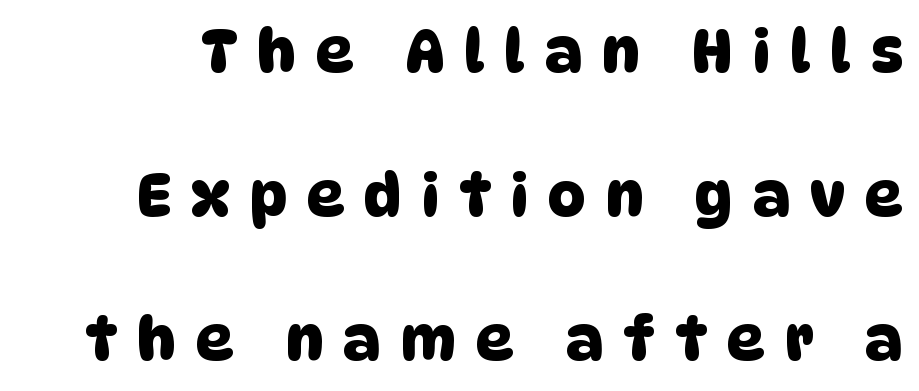
Descenders hang freely into open space. Check where the strokes stop: nothing finishes them off — pure sans. This sample has the flowing, uneven cadence of proportional lettering. Words appear elongated and porous because spacing is wide. Reading down the column, the eye jumps a long way to each next line.
